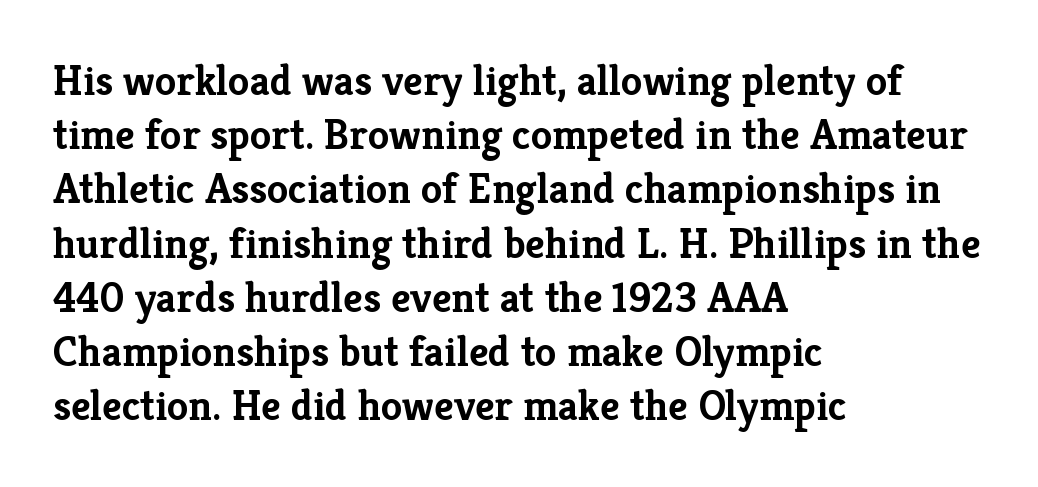
The image shows 43 px semibold serif type, upright; set left-aligned, normal line spacing (1.26x), normal letter spacing, not underlined; low stroke contrast and a medium x-height.
